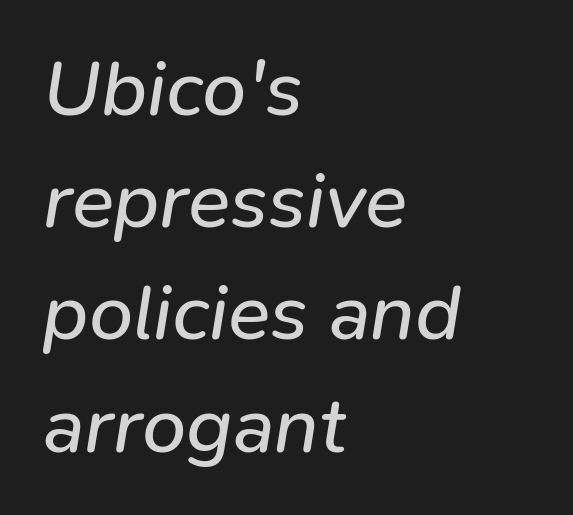
What's the leading like? Ordinary, nothing unusual. Nobody drew a line under any word here. Between one letter and the next there's only the usual sliver of space. A classic flush-left, rag-right setting is used for this passage. Would a proofreader flag this as italicized? Yes.
